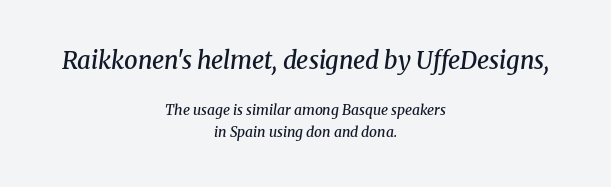
Q: Is the text bold? A: Semi-bold.
Q: Is the text italic (slanted)? A: Yes, it leans right by about 8 degrees.
Q: Is the text underlined? A: No.
Q: How is the paragraph aligned? A: Centered.
Q: Is the spacing between letters normal or unusually wide? A: Normal.
Q: Is the spacing between lines tight, normal or loose? A: Normal.
Q: Which block of text is set in a larger size, the first (top) or the second (bottom)? A: The first (top) one.
